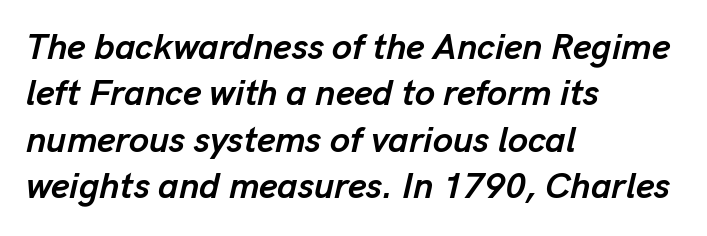
Quick note: italic. This sample has the flowing, uneven cadence of proportional lettering. Evenly set lines give the paragraph a standard silhouette. A bare baseline throughout the passage. Short note: letters normally spaced.
